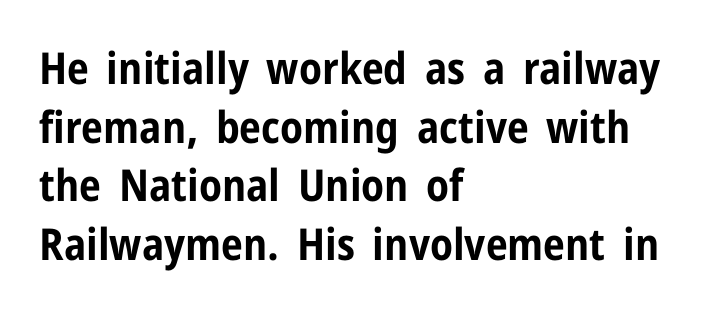
Q: Is the text bold? A: Yes.
Q: Is the text italic (slanted)? A: No, it is upright.
Q: Is the typeface a serif or a sans-serif typeface? A: Sans-serif.
Q: Is the text underlined? A: No.
Q: How is the paragraph aligned? A: Left-aligned.
Q: Is the spacing between letters normal or unusually wide? A: Normal.
Q: Is the spacing between lines tight, normal or loose? A: Normal.
Q: Width (condensed, normal, or wide)? A: Condensed.
Q: Stroke contrast? A: Low.
Q: x-height? A: Medium.
Q: Monospaced? A: No.
